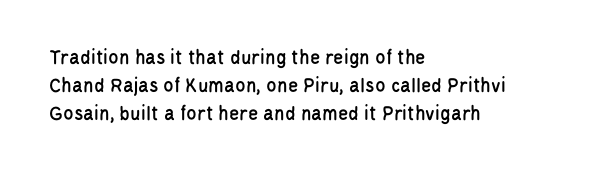
{"italic": "no", "underline": "no", "align": "left", "line_spacing": "normal", "line_spacing_ratio": 1.34, "letter_spacing": "normal", "letter_spacing_em": 0.0, "glyph_px": 21}
